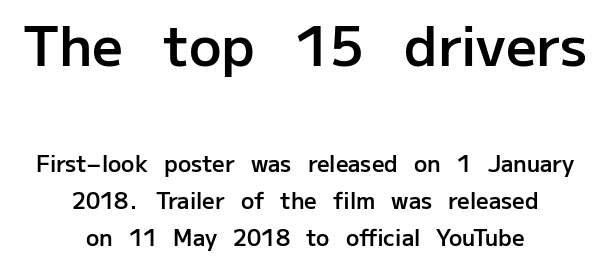
Note: larger setting up top, smaller setting below. Caption: multi-line text, centered on the measure. The words here are not underlined. A bit beefed up — I'd call it semibold rather than bold.
